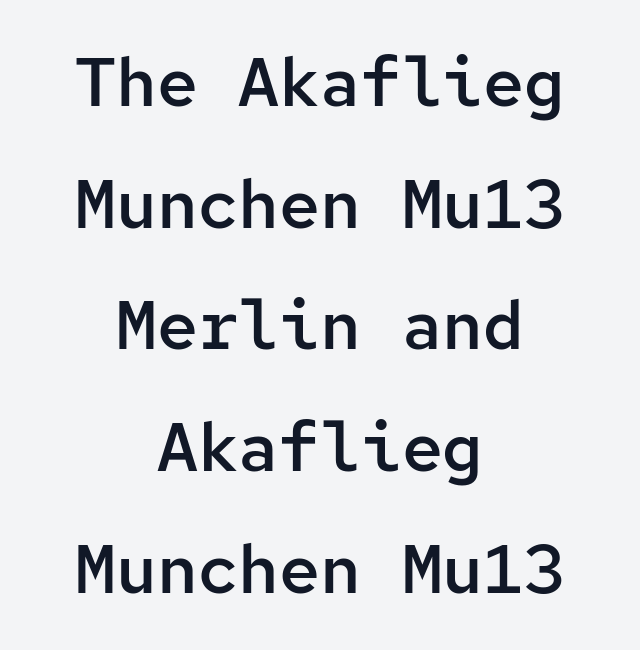
The image shows 68 px semibold sans-serif type, upright, monospaced; set centered, line spacing 1.79x, normal letter spacing, not underlined; low stroke contrast and a medium x-height.
